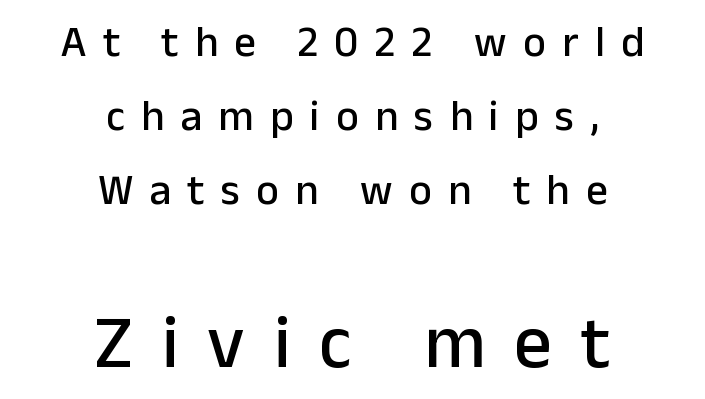
{"serif": "no", "italic": "no", "width": "normal", "stroke_contrast": "low", "x_height": "medium", "monospaced": "no", "underline": "no", "align": "center", "line_spacing_ratio": 1.72, "letter_spacing": "wide", "letter_spacing_em": 0.38, "larger_block": "second", "size_ratio": 1.74, "glyph_px": 75}
